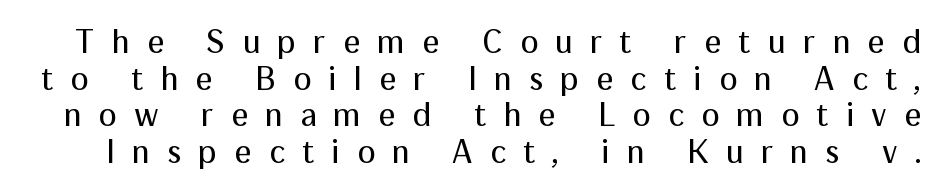
{"serif": "no", "italic": "no", "bold": "no", "weight": "regular", "width": "normal", "stroke_contrast": "medium", "x_height": "medium", "monospaced": "no", "underline": "no", "line_spacing": "tight", "line_spacing_ratio": 1.08, "letter_spacing": "wide", "letter_spacing_em": 0.5, "glyph_px": 34}
